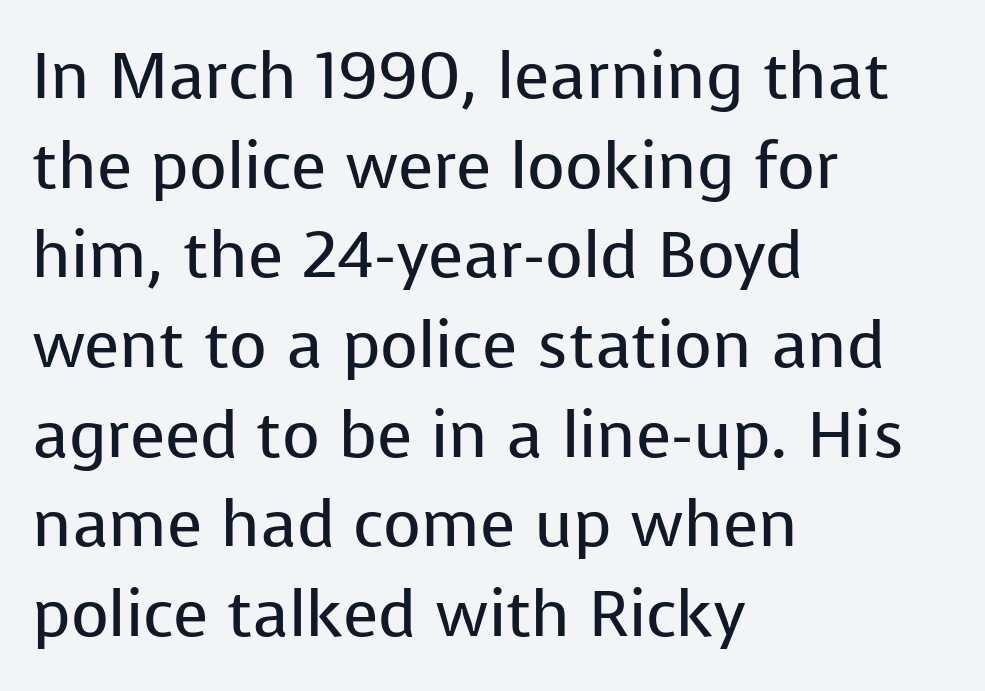
The passage shown stacks its lines at a standard gap. Character widths vary here, with narrow letters taking less room than wide ones. Compared with a typical body face, this is equally light or lighter still. These lines keep a tight, regular rhythm from letter to letter. The space beneath each line is pristine and unruled.
